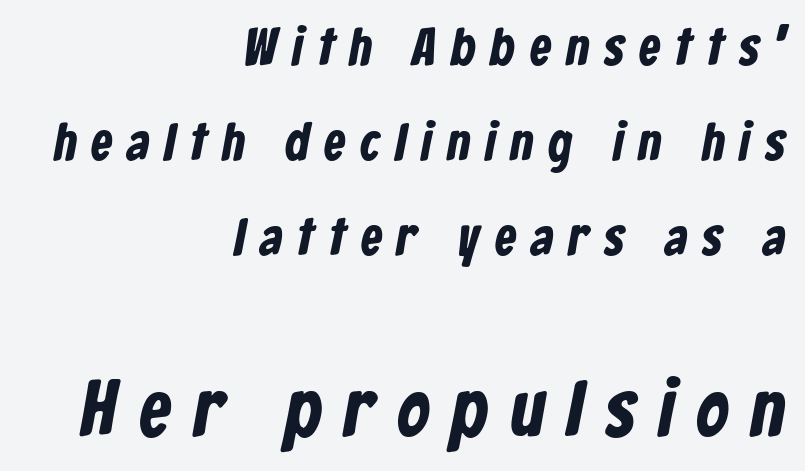
Q: Is the text bold? A: Yes.
Q: Is the typeface a serif or a sans-serif typeface? A: Sans-serif.
Q: Is the text underlined? A: No.
Q: How is the paragraph aligned? A: Right-aligned.
Q: Is the spacing between letters normal or unusually wide? A: Unusually wide.
Q: Which block of text is set in a larger size, the first (top) or the second (bottom)? A: The second (bottom) one.
Q: Width (condensed, normal, or wide)? A: Condensed.
Q: Stroke contrast? A: Low.
Q: x-height? A: Medium.
Q: Monospaced? A: No.
